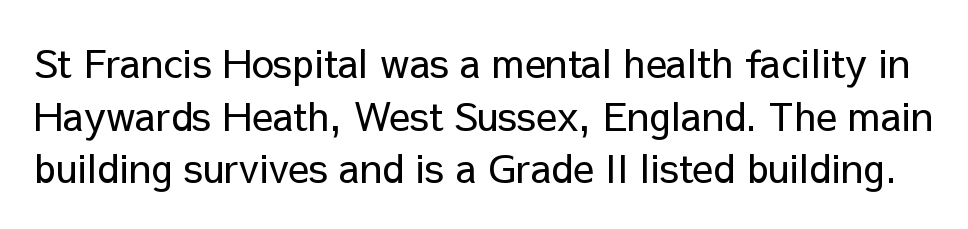
The image shows 39 px regular-weight sans-serif type, upright; set normal line spacing (1.35x), normal letter spacing, not underlined; low stroke contrast and a medium x-height.
